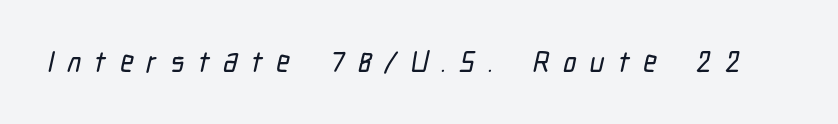
{"serif": "no", "width": "condensed", "stroke_contrast": "low", "x_height": "medium", "monospaced": "no", "underline": "no", "letter_spacing": "wide", "letter_spacing_em": 0.46, "glyph_px": 29}
